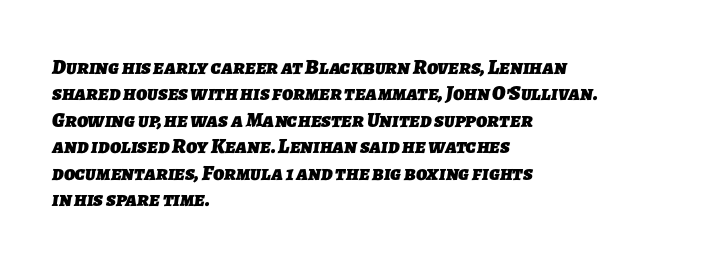
{"bold": "yes", "underline": "no", "align": "left", "line_spacing": "normal", "line_spacing_ratio": 1.26, "letter_spacing": "normal", "letter_spacing_em": 0.0, "glyph_px": 21}
